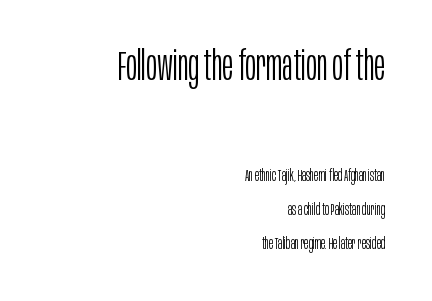
{"serif": "no", "italic": "no", "bold": "no", "weight": "light", "width": "condensed", "stroke_contrast": "low", "x_height": "large", "monospaced": "no", "underline": "no", "align": "right", "line_spacing": "loose", "line_spacing_ratio": 2.14, "letter_spacing": "normal", "letter_spacing_em": 0.0, "larger_block": "first", "size_ratio": 2.56, "glyph_px": 41}
